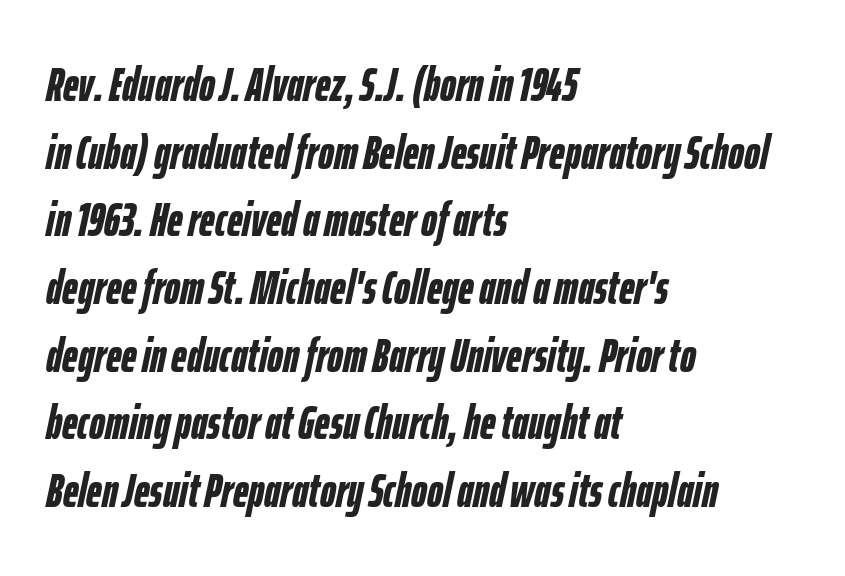
Q: Is the text bold? A: Yes.
Q: Is the text italic (slanted)? A: Yes, it leans right by about 12 degrees.
Q: Is the text underlined? A: No.
Q: How is the paragraph aligned? A: Left-aligned.
Q: Is the spacing between letters normal or unusually wide? A: Normal.
Q: Is the spacing between lines tight, normal or loose? A: Normal.
Q: Width (condensed, normal, or wide)? A: Condensed.
Q: Stroke contrast? A: Low.
Q: x-height? A: Medium.
Q: Monospaced? A: No.
